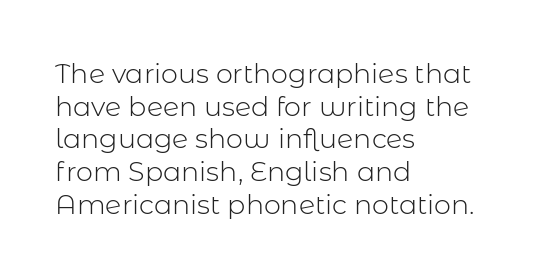
The image shows 27 px text type, upright; set left-aligned, line spacing 1.21x, normal letter spacing, not underlined.
